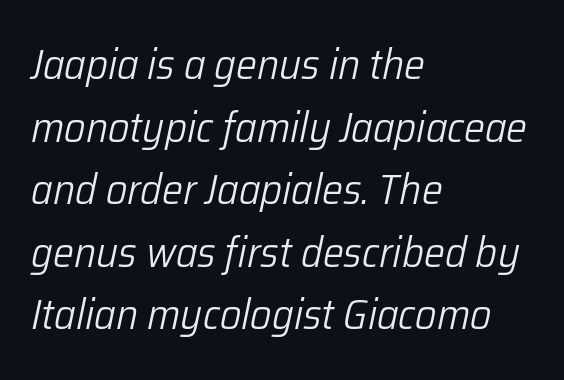
Q: Is the text bold? A: No.
Q: Is the text italic (slanted)? A: Yes, it leans right by about 12 degrees.
Q: Is the text underlined? A: No.
Q: How is the paragraph aligned? A: Left-aligned.
Q: Is the spacing between letters normal or unusually wide? A: Normal.
Q: Is the spacing between lines tight, normal or loose? A: Normal.
Q: Width (condensed, normal, or wide)? A: Normal.
Q: Stroke contrast? A: Low.
Q: x-height? A: Medium.
Q: Monospaced? A: No.
